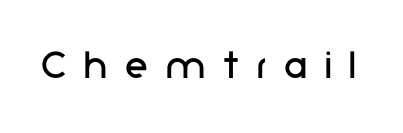
The image shows 46 px regular-weight sans-serif type, upright; set unusually wide letter spacing (+0.39 em), not underlined; low stroke contrast and a medium x-height.
